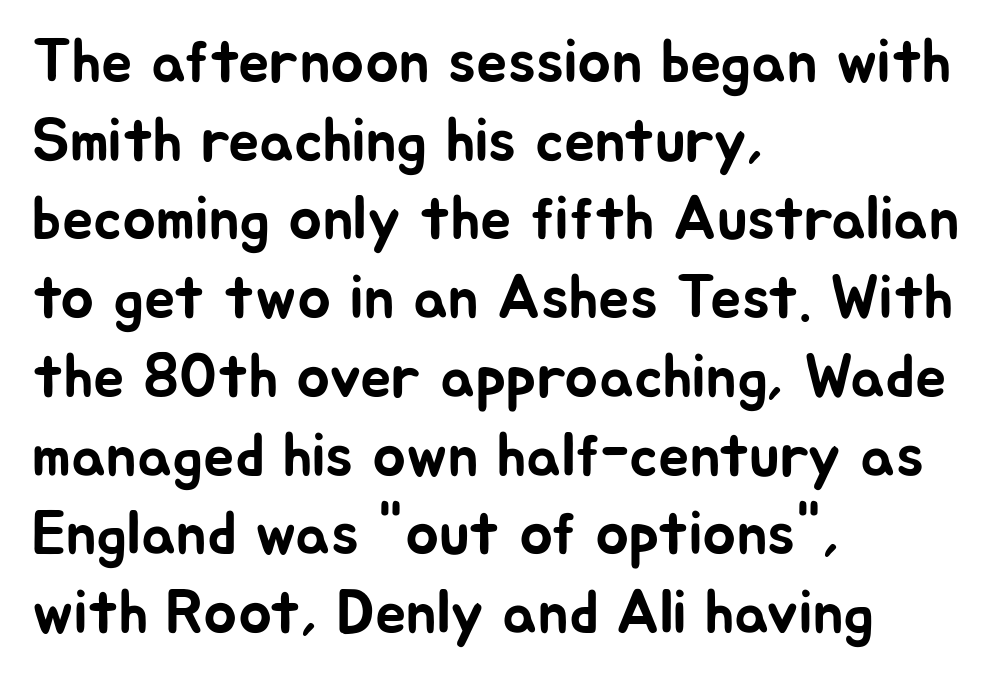
In terms of posture, this sample is upright. The rendering uses natural spacing where letterforms have individual widths. Font category for this specimen: sans-serif. How would I describe the line gaps? Plain and ordinary.
